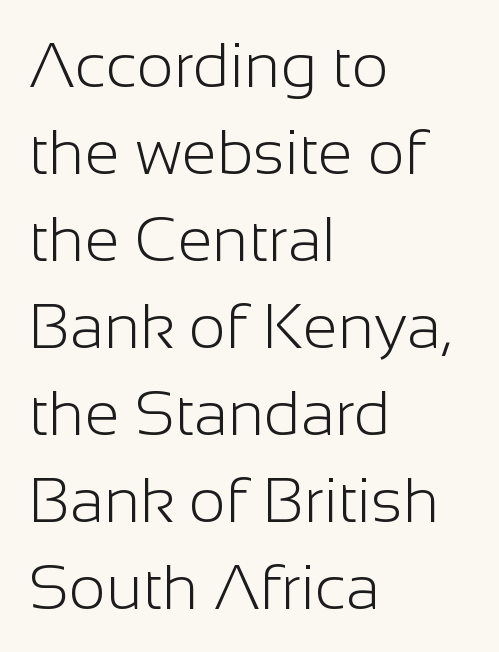
The image shows 63 px light sans-serif type, upright; set left-aligned, normal line spacing (1.38x), normal letter spacing, not underlined; low stroke contrast and a medium x-height.
